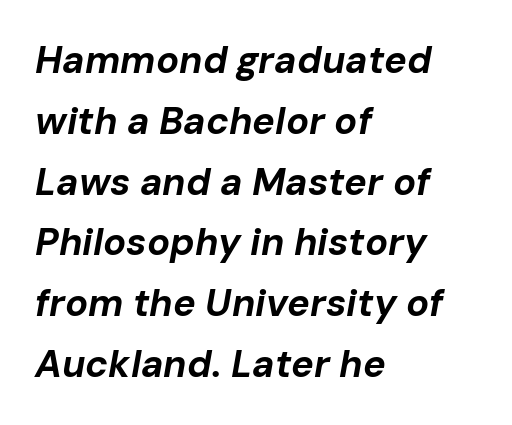
Summary of vertical rhythm: regular, with standard interline spacing. Words appear dense and cohesive because spacing is normal. The passage shown is typed in a proportional face where columns would drift. These words are printed bold, with thick strokes throughout. Descenders are the only things crossing below the line. A student would call this left alignment; a typographer would say flush left, rag right.
